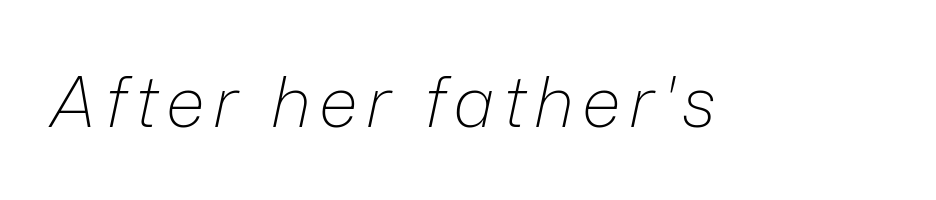
The image shows 70 px light type, italic (leaning right); set not underlined; low stroke contrast and a medium x-height.
